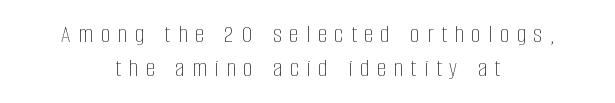
{"italic": "no", "bold": "no", "underline": "no", "align": "center", "line_spacing": "normal", "line_spacing_ratio": 1.31, "letter_spacing": "wide", "letter_spacing_em": 0.3, "glyph_px": 26}
